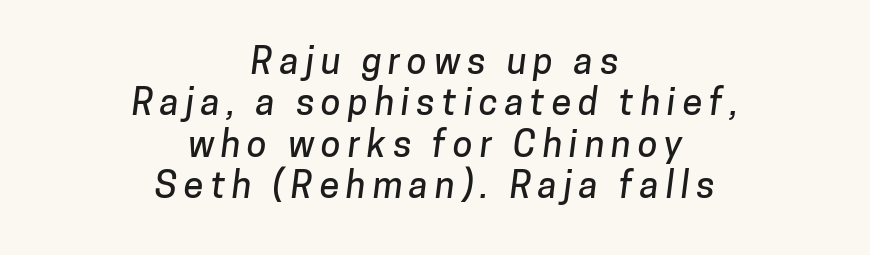
The image shows 36 px sans-serif type; set centered, tight line spacing (1.15x), not underlined; low stroke contrast and a medium x-height.
